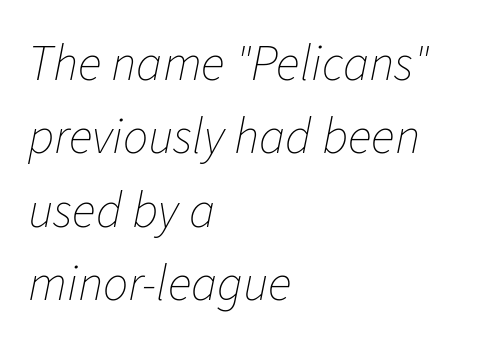
Decoration check: the copy has no underline. A typesetter would call this leading conventional body-copy spacing. The text carries the slant typical of an italic or oblique font. These lines stack with their left ends in a neat column.
